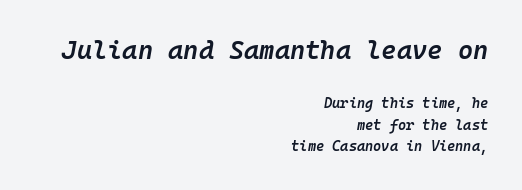
The rows are spaced the way most documents space them. The font is running at a semibold setting, under full bold. The glyphs look as if they've been sheared to an angle. Size contrast runs from large at the top to small at the bottom.
